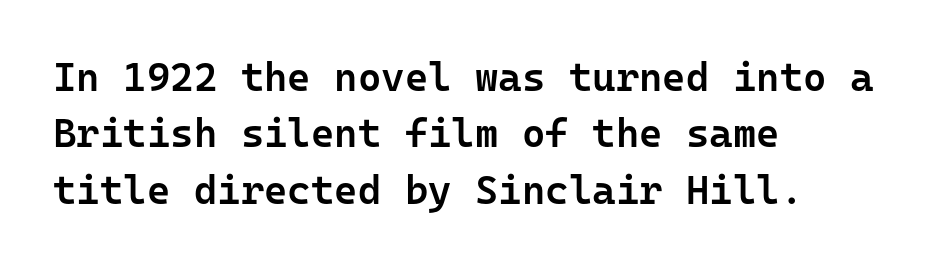
Typesetter's note: demi weight, one step under bold. A student would call this left alignment; a typographer would say flush left, rag right. Monospaced: the letters line up in strict vertical columns. The baseline area is clear.
